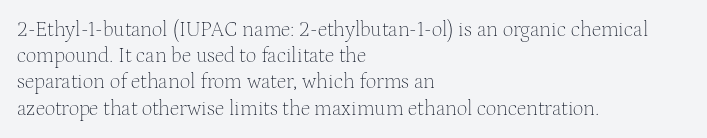
Does extra space separate the letters? No, they use regular spacing. Layout note: lines flush left. The area under the type is left untouched. This reads as an unemphasized weight, regular at the heaviest. This is roman type, the default non-slanted kind. Vertical spacing — default.
